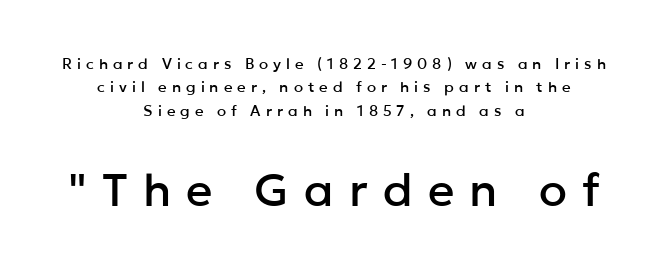
Q: Is the text italic (slanted)? A: No, it is upright.
Q: Is the typeface a serif or a sans-serif typeface? A: Sans-serif.
Q: Is the text underlined? A: No.
Q: How is the paragraph aligned? A: Centered.
Q: Is the spacing between letters normal or unusually wide? A: Unusually wide.
Q: Is the spacing between lines tight, normal or loose? A: Normal.
Q: Which block of text is set in a larger size, the first (top) or the second (bottom)? A: The second (bottom) one.
Q: Width (condensed, normal, or wide)? A: Normal.
Q: Stroke contrast? A: Low.
Q: x-height? A: Medium.
Q: Monospaced? A: No.
